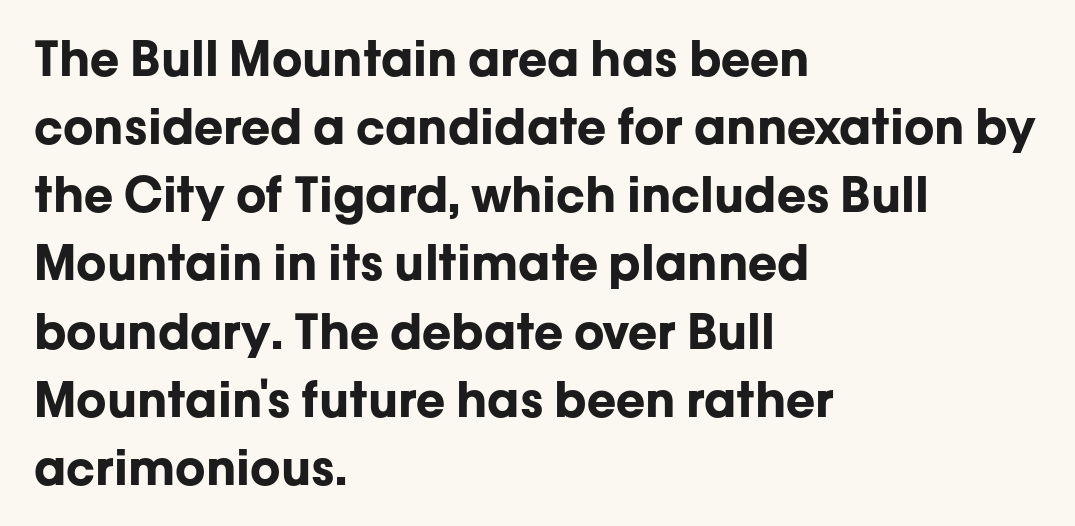
The image shows 48 px bold sans-serif type, upright; set left-aligned, normal line spacing (1.42x), normal letter spacing, not underlined; low stroke contrast and a medium x-height.
